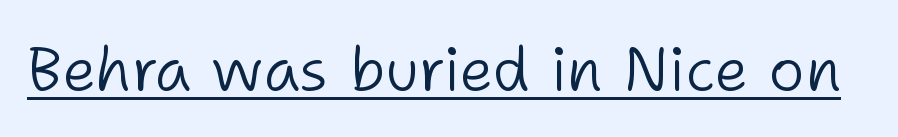
{"serif": "no", "italic": "no", "bold": "no", "weight": "light", "width": "normal", "stroke_contrast": "low", "x_height": "medium", "monospaced": "no", "underline": "yes", "letter_spacing": "normal", "letter_spacing_em": 0.0, "glyph_px": 61}
